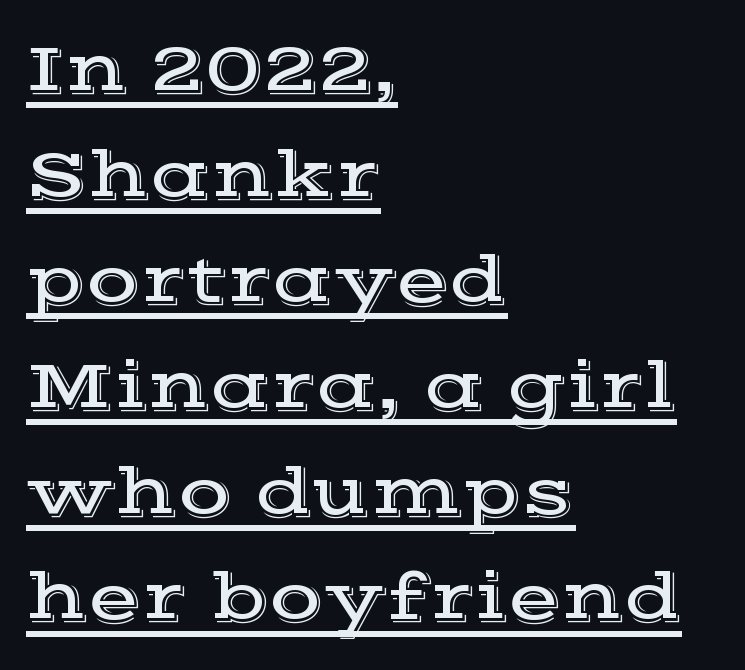
{"serif": "yes", "italic": "no", "width": "wide", "x_height": "medium", "monospaced": "no", "underline": "yes", "align": "left", "line_spacing": "normal", "line_spacing_ratio": 1.51, "letter_spacing": "normal", "letter_spacing_em": 0.0, "glyph_px": 70}
